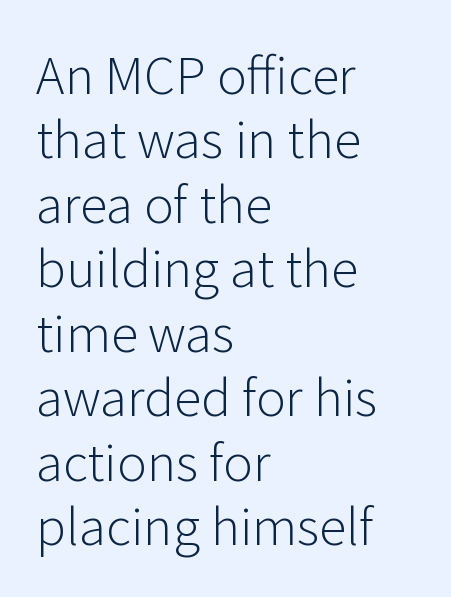
{"serif": "no", "italic": "no", "bold": "no", "weight": "light", "width": "normal", "stroke_contrast": "low", "x_height": "medium", "monospaced": "no", "underline": "no", "align": "left", "line_spacing": "normal", "line_spacing_ratio": 1.29, "letter_spacing": "normal", "letter_spacing_em": 0.0, "glyph_px": 50}
